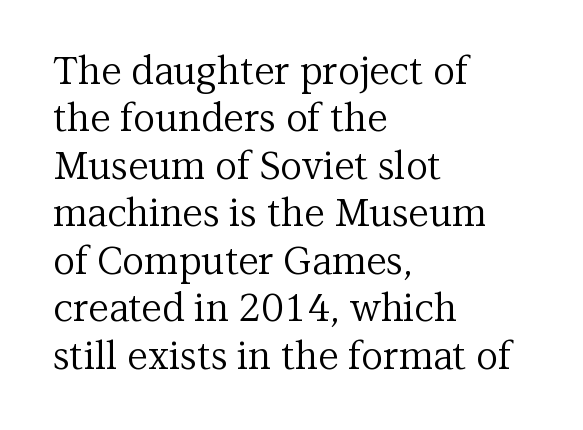
The image shows 38 px regular-weight serif type, upright; set left-aligned, normal line spacing (1.25x), normal letter spacing, not underlined; medium stroke contrast and a medium x-height.
